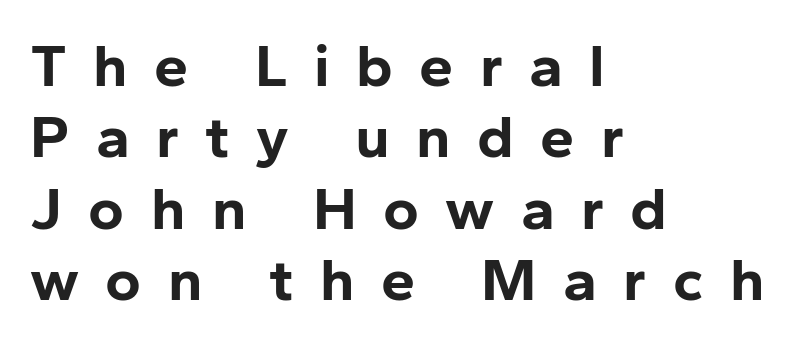
Q: Is the text bold? A: Yes.
Q: Is the text italic (slanted)? A: No, it is upright.
Q: Is the typeface a serif or a sans-serif typeface? A: Sans-serif.
Q: Is the text underlined? A: No.
Q: How is the paragraph aligned? A: Left-aligned.
Q: Is the spacing between letters normal or unusually wide? A: Unusually wide.
Q: Width (condensed, normal, or wide)? A: Normal.
Q: Stroke contrast? A: Low.
Q: x-height? A: Medium.
Q: Monospaced? A: No.
